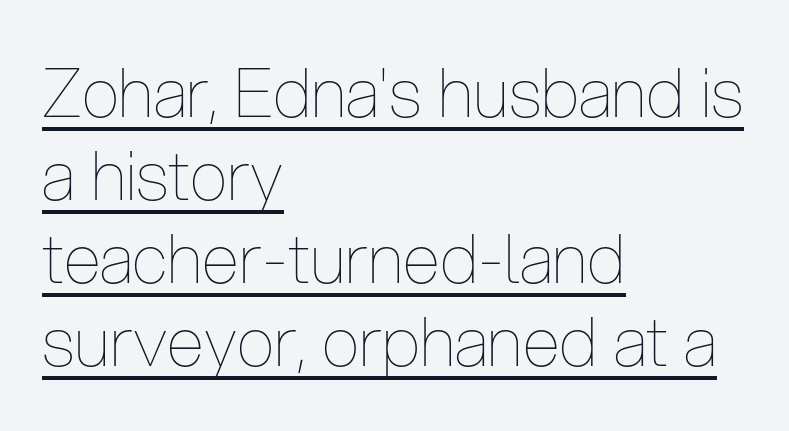
{"italic": "no", "bold": "no", "weight": "thin", "width": "condensed", "stroke_contrast": "low", "x_height": "medium", "monospaced": "no", "underline": "yes", "align": "left", "line_spacing_ratio": 1.22, "letter_spacing": "normal", "letter_spacing_em": 0.0, "glyph_px": 68}
